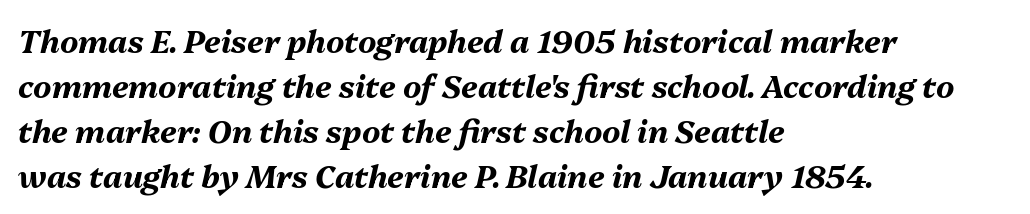
{"italic": "yes", "lean": "right", "slant_degrees": 13, "bold": "yes", "weight": "bold", "width": "normal", "stroke_contrast": "medium", "x_height": "medium", "monospaced": "no", "underline": "no", "align": "left", "line_spacing": "normal", "line_spacing_ratio": 1.45, "letter_spacing": "normal", "letter_spacing_em": 0.0, "glyph_px": 31}
